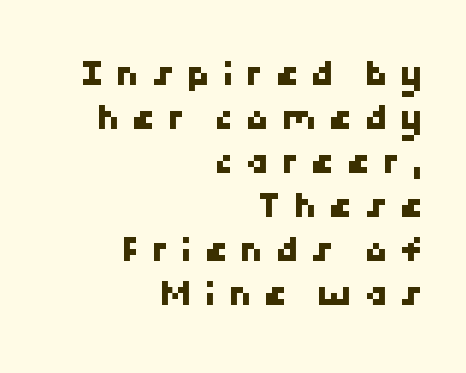
Q: Is the typeface a serif or a sans-serif typeface? A: Sans-serif.
Q: Is the text underlined? A: No.
Q: How is the paragraph aligned? A: Right-aligned.
Q: Is the spacing between letters normal or unusually wide? A: Unusually wide.
Q: Width (condensed, normal, or wide)? A: Normal.
Q: Stroke contrast? A: Low.
Q: x-height? A: Medium.
